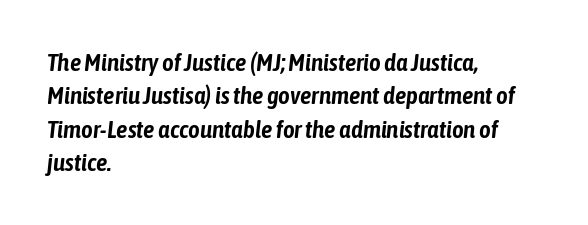
The image shows 25 px text type, italic (leaning right); set left-aligned, normal line spacing (1.34x), normal letter spacing, not underlined.
